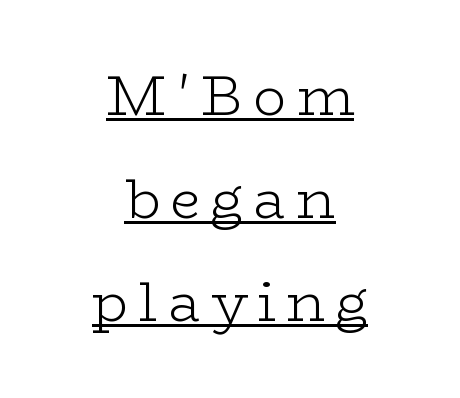
This rendering employs a face with finishing strokes, i.e., a serif. This rendering features underlined lettering. A typesetter would call this proportional, since set widths differ per character. Vertical strokes here are truly vertical.
